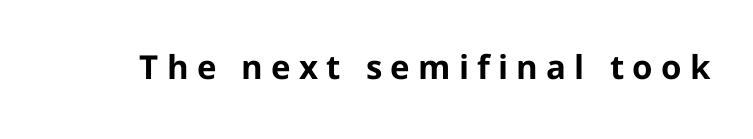
{"serif": "no", "italic": "no", "bold": "yes", "weight": "bold", "width": "normal", "stroke_contrast": "low", "x_height": "medium", "monospaced": "no", "underline": "no", "letter_spacing": "wide", "letter_spacing_em": 0.25, "glyph_px": 33}
